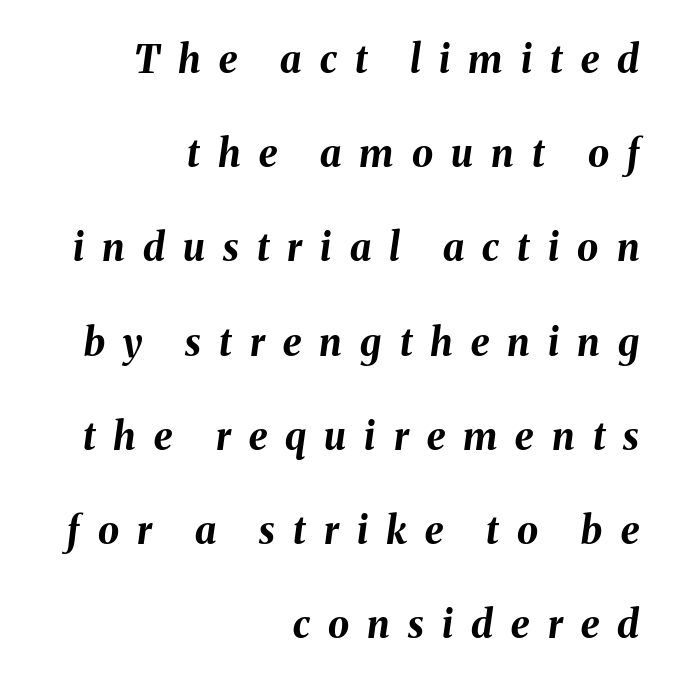
Q: Is the text bold? A: Yes.
Q: Is the text italic (slanted)? A: Yes, it leans right by about 8 degrees.
Q: Is the text underlined? A: No.
Q: How is the paragraph aligned? A: Right-aligned.
Q: Is the spacing between letters normal or unusually wide? A: Unusually wide.
Q: Is the spacing between lines tight, normal or loose? A: Loose.
Q: Width (condensed, normal, or wide)? A: Normal.
Q: Stroke contrast? A: Medium.
Q: x-height? A: Medium.
Q: Monospaced? A: No.
